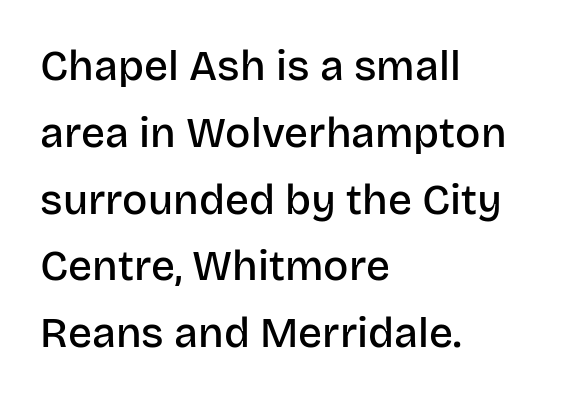
The image shows 42 px semibold sans-serif type, upright; set left-aligned, normal line spacing (1.59x), normal letter spacing, not underlined; low stroke contrast and a large x-height.
